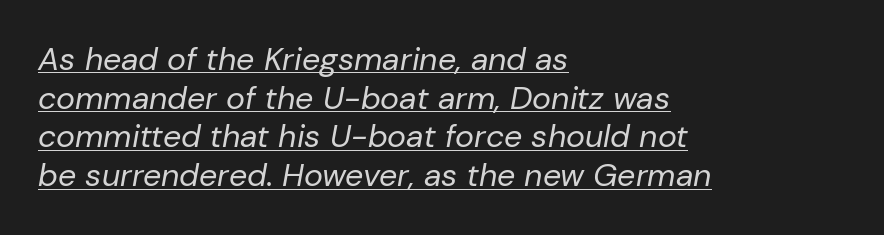
{"italic": "yes", "lean": "right", "slant_degrees": 10, "bold": "no", "weight": "regular", "width": "normal", "stroke_contrast": "low", "x_height": "medium", "monospaced": "no", "underline": "yes", "align": "left", "line_spacing_ratio": 1.21, "letter_spacing": "normal", "letter_spacing_em": 0.0, "glyph_px": 32}
